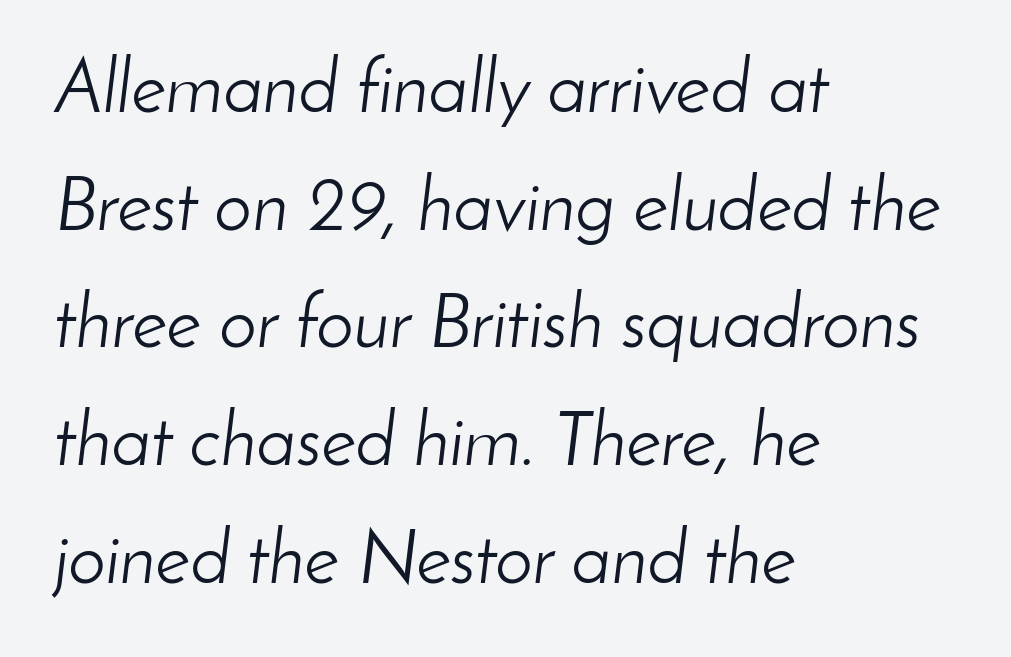
Default kerning and tracking; the words read as compact shapes. Any mark beneath the type? The region is blank. The rows are spaced the way most documents space them. The specimen reads as italic at a glance.
